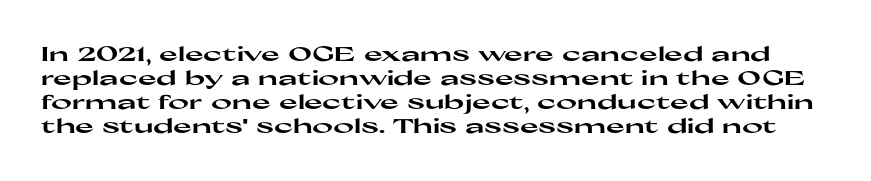
The image shows 20 px bold type, upright; set line spacing 1.2x, normal letter spacing, not underlined.
